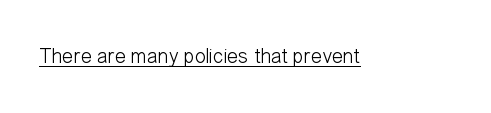
Italic: no, the glyphs are upright roman. You can see a thin bar hugging the bottom of the glyphs. Nothing heavy about these letters — not bold at all. Look at the tracking — it's just the regular setting, nothing added.
